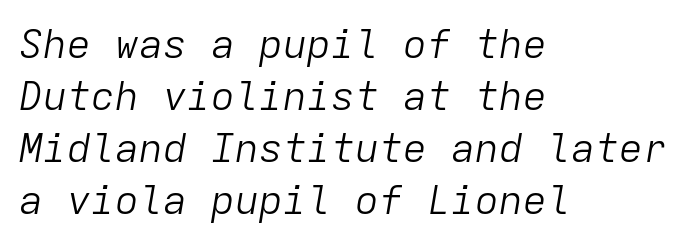
The image shows 40 px light type, italic (leaning right), monospaced; set left-aligned, normal line spacing (1.3x), normal letter spacing, not underlined; low stroke contrast and a medium x-height.
